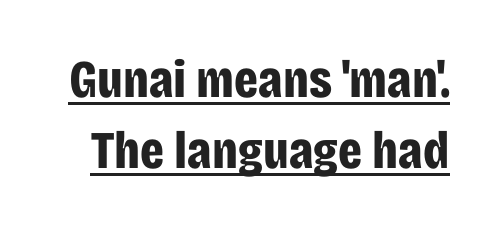
The image shows 53 px bold, condensed sans-serif type, upright; set normal line spacing (1.34x), normal letter spacing, underlined; low stroke contrast and a large x-height.
